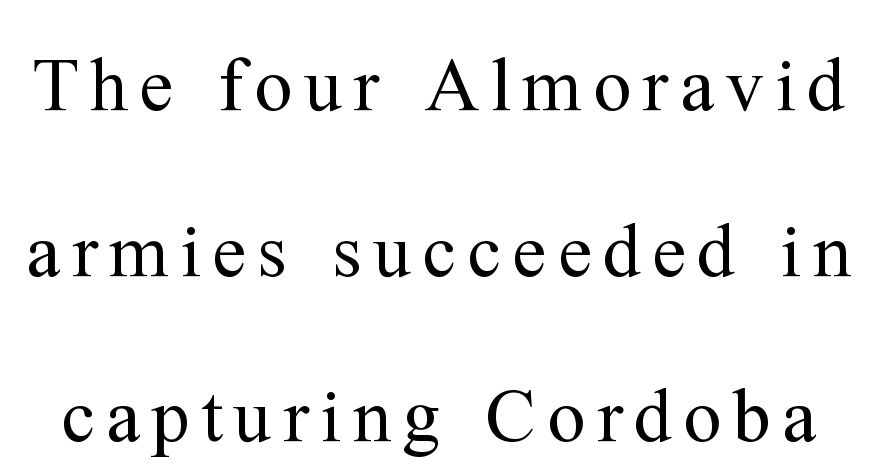
The image shows 76 px regular-weight serif type, upright; set loose line spacing (2.18x), not underlined; medium stroke contrast and a medium x-height.
